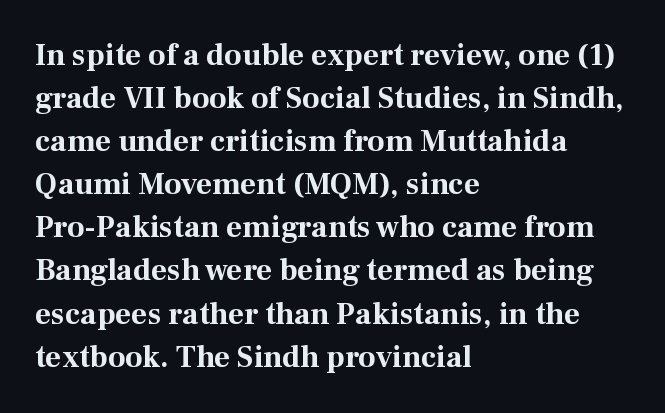
Q: Is the text bold? A: Yes.
Q: Is the text italic (slanted)? A: No, it is upright.
Q: Is the typeface a serif or a sans-serif typeface? A: Serif.
Q: Is the text underlined? A: No.
Q: How is the paragraph aligned? A: Left-aligned.
Q: Is the spacing between letters normal or unusually wide? A: Normal.
Q: Is the spacing between lines tight, normal or loose? A: Normal.
Q: Width (condensed, normal, or wide)? A: Normal.
Q: Stroke contrast? A: Medium.
Q: x-height? A: Medium.
Q: Monospaced? A: No.
